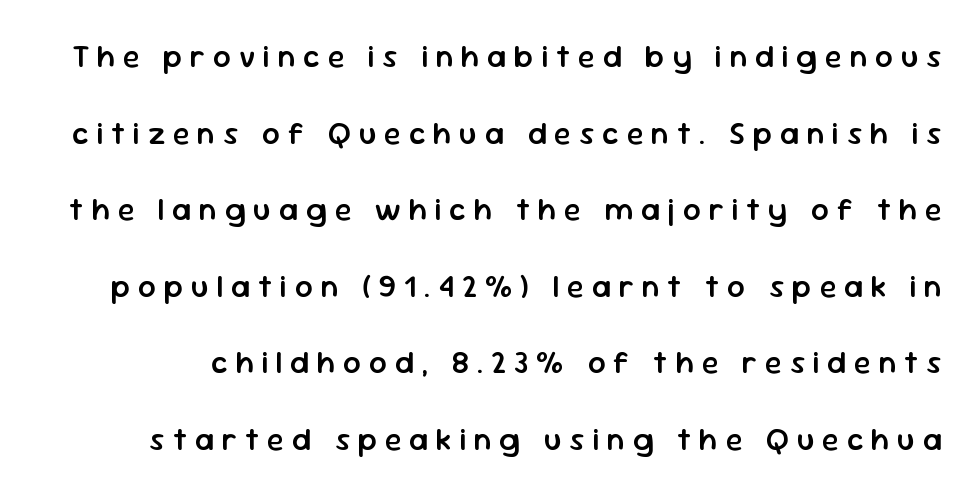
Q: Is the text bold? A: Semi-bold.
Q: Is the text italic (slanted)? A: No, it is upright.
Q: Is the typeface a serif or a sans-serif typeface? A: Sans-serif.
Q: Is the text underlined? A: No.
Q: Is the spacing between letters normal or unusually wide? A: Unusually wide.
Q: Is the spacing between lines tight, normal or loose? A: Loose.
Q: Width (condensed, normal, or wide)? A: Normal.
Q: Stroke contrast? A: Low.
Q: x-height? A: Medium.
Q: Monospaced? A: No.
